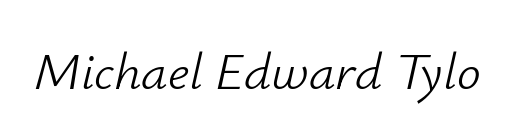
Looks like regular typesetting: each glyph gets only the width it needs. The gap between lines stays unmarked. No extra ink here — the face is not bold. There is no visible air inserted between adjacent glyphs. The axis of the letterforms is tilted away from vertical.
